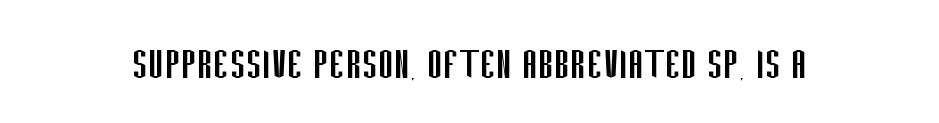
{"serif": "no", "italic": "no", "bold": "no", "weight": "regular", "width": "condensed", "stroke_contrast": "low", "x_height": "large", "monospaced": "no", "underline": "no", "letter_spacing": "normal", "letter_spacing_em": 0.0, "glyph_px": 48}
